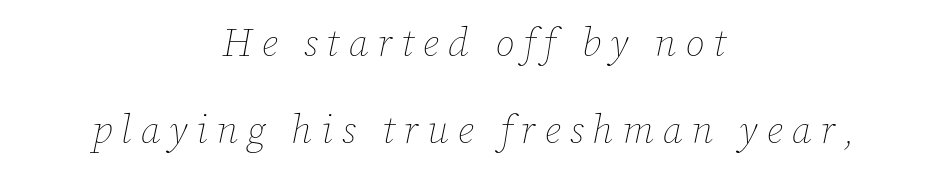
Q: Is the text bold? A: No.
Q: Is the text italic (slanted)? A: Yes, it leans right by about 12 degrees.
Q: Is the text underlined? A: No.
Q: How is the paragraph aligned? A: Centered.
Q: Is the spacing between letters normal or unusually wide? A: Unusually wide.
Q: Is the spacing between lines tight, normal or loose? A: Loose.
Q: Width (condensed, normal, or wide)? A: Normal.
Q: Stroke contrast? A: Low.
Q: x-height? A: Medium.
Q: Monospaced? A: No.
